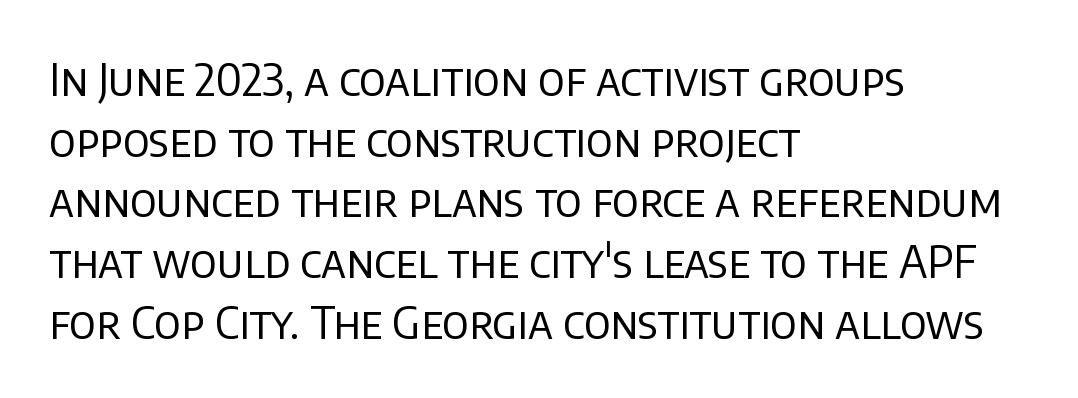
The image shows 45 px regular-weight sans-serif type, upright; set left-aligned, normal line spacing (1.35x), normal letter spacing, not underlined; low stroke contrast and a large x-height.
